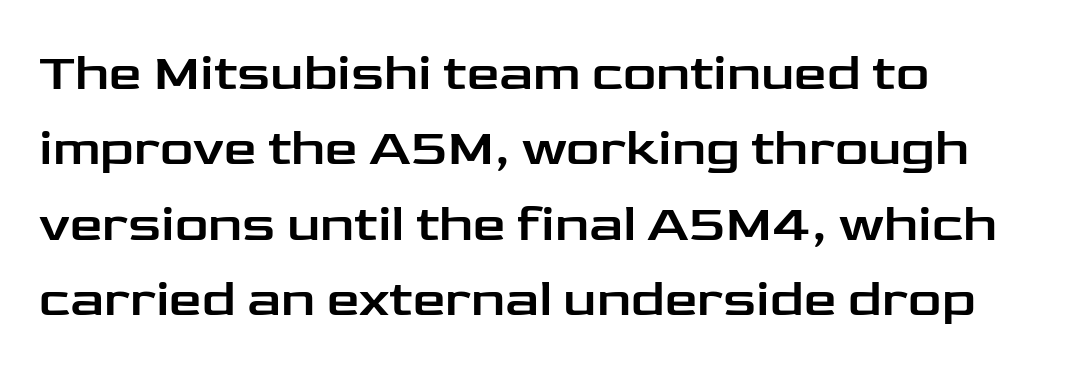
The image shows 52 px wide sans-serif type, upright; set left-aligned, normal line spacing (1.45x), normal letter spacing, not underlined; low stroke contrast and a medium x-height.
